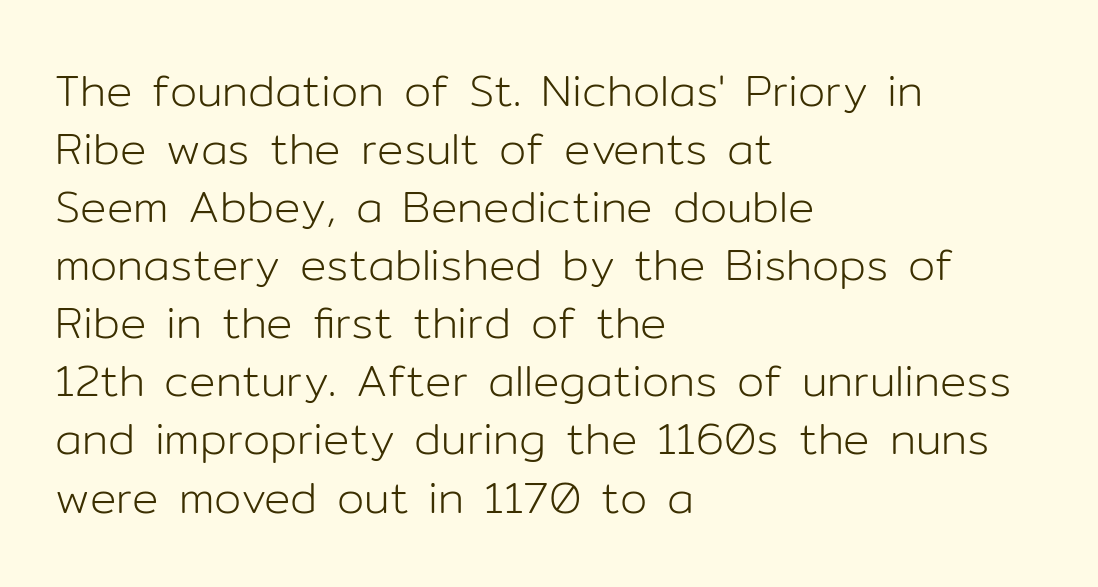
Proportional: the letters do not fall into vertical columns. The leading is moderate, giving the passage an even texture. Is the stroke heavy? The answer is a plain regular-or-lighter. The type is set solid horizontally, with unmodified tracking. Type without underlining.
